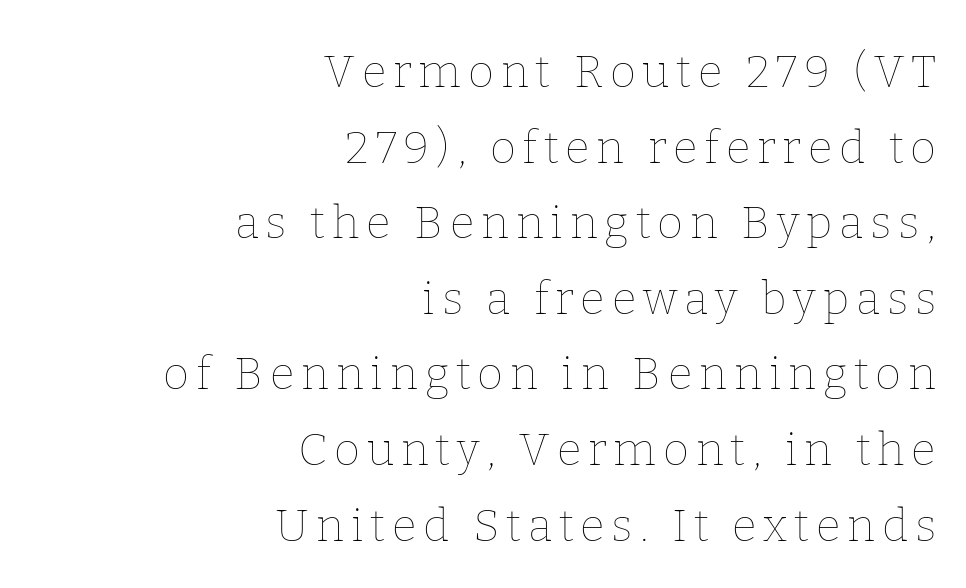
Q: Is the text bold? A: No.
Q: Is the text italic (slanted)? A: No, it is upright.
Q: Is the text underlined? A: No.
Q: How is the paragraph aligned? A: Right-aligned.
Q: Is the spacing between lines tight, normal or loose? A: Normal.
Q: Width (condensed, normal, or wide)? A: Normal.
Q: Stroke contrast? A: Low.
Q: x-height? A: Medium.
Q: Monospaced? A: No.
